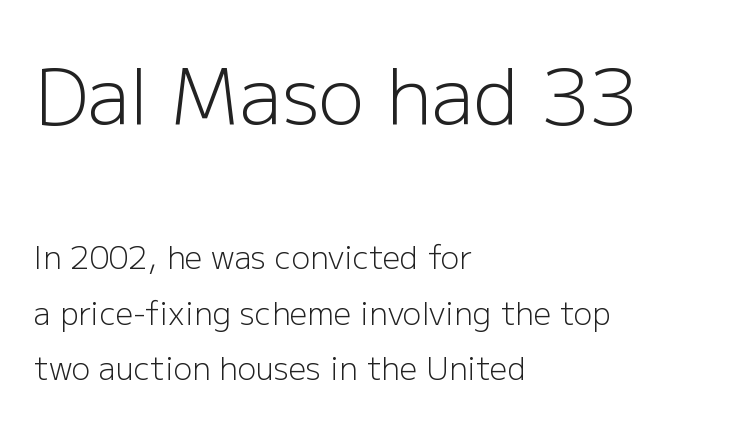
Which chunk is bigger? The first one — the top block dwarfs the bottom. Bold? No — there's no thickening of the strokes. This sample uses plain, unmodified letter spacing. Rule under the text: the space is simply empty.
